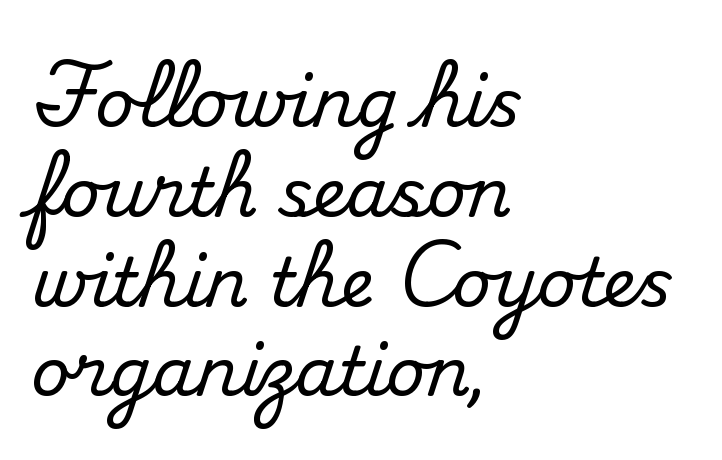
{"serif": "yes", "width": "normal", "stroke_contrast": "medium", "x_height": "small", "monospaced": "no", "underline": "no", "align": "left", "line_spacing": "normal", "line_spacing_ratio": 1.34, "letter_spacing": "normal", "letter_spacing_em": 0.0, "glyph_px": 67}
